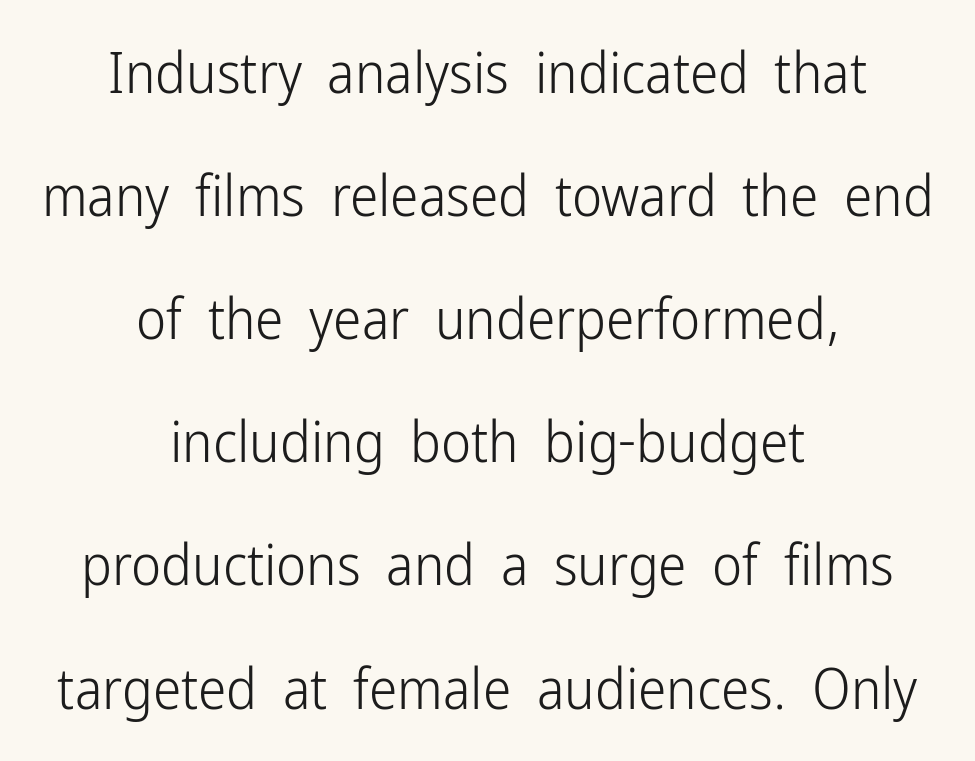
Q: Is the text bold? A: No.
Q: Is the text italic (slanted)? A: No, it is upright.
Q: Is the typeface a serif or a sans-serif typeface? A: Sans-serif.
Q: Is the text underlined? A: No.
Q: How is the paragraph aligned? A: Centered.
Q: Is the spacing between letters normal or unusually wide? A: Normal.
Q: Is the spacing between lines tight, normal or loose? A: Loose.
Q: Width (condensed, normal, or wide)? A: Condensed.
Q: Stroke contrast? A: Low.
Q: x-height? A: Medium.
Q: Monospaced? A: No.
